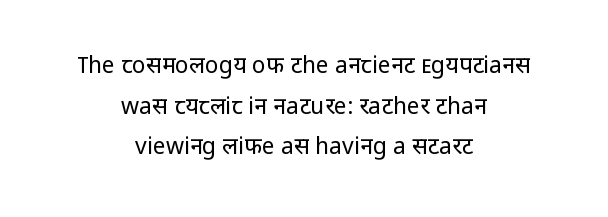
{"italic": "no", "bold": "no", "underline": "no", "align": "center", "line_spacing_ratio": 1.77, "letter_spacing": "normal", "letter_spacing_em": 0.0, "glyph_px": 23}
